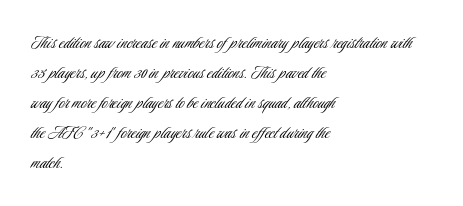
The image shows 20 px text type; set left-aligned, normal line spacing (1.5x), normal letter spacing, not underlined.
